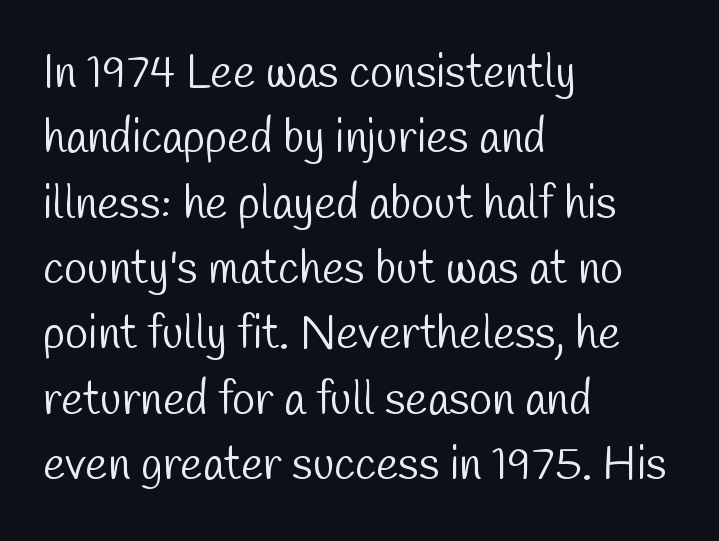
Q: Is the text bold? A: No.
Q: Is the typeface a serif or a sans-serif typeface? A: Sans-serif.
Q: Is the text underlined? A: No.
Q: How is the paragraph aligned? A: Left-aligned.
Q: Is the spacing between letters normal or unusually wide? A: Normal.
Q: Is the spacing between lines tight, normal or loose? A: Normal.
Q: Width (condensed, normal, or wide)? A: Condensed.
Q: Stroke contrast? A: Low.
Q: x-height? A: Medium.
Q: Monospaced? A: No.
